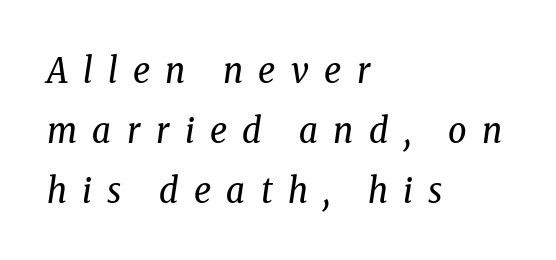
The image shows 36 px regular-weight, condensed serif type, italic (leaning right); set left-aligned, normal line spacing (1.66x), unusually wide letter spacing (+0.43 em), not underlined; low stroke contrast and a medium x-height.
